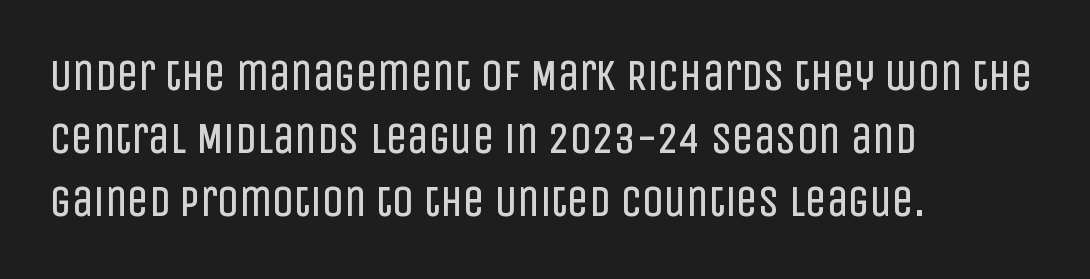
Q: Is the text bold? A: No.
Q: Is the text italic (slanted)? A: No, it is upright.
Q: Is the typeface a serif or a sans-serif typeface? A: Sans-serif.
Q: Is the text underlined? A: No.
Q: How is the paragraph aligned? A: Left-aligned.
Q: Is the spacing between letters normal or unusually wide? A: Normal.
Q: Is the spacing between lines tight, normal or loose? A: Normal.
Q: Width (condensed, normal, or wide)? A: Condensed.
Q: Stroke contrast? A: Low.
Q: x-height? A: Large.
Q: Monospaced? A: No.
